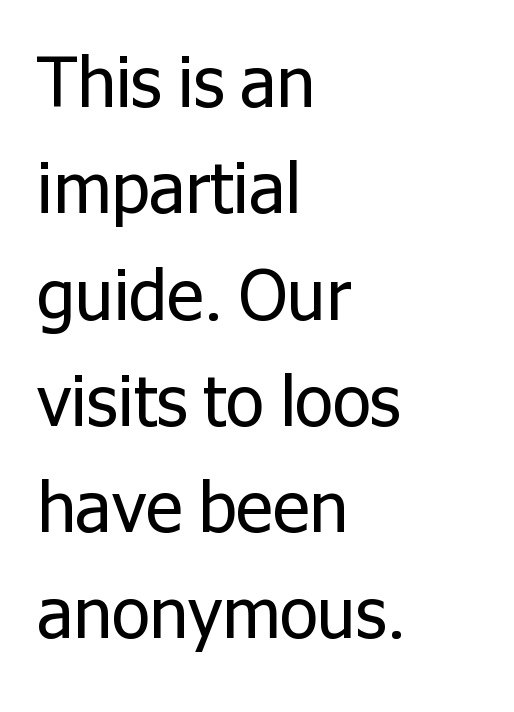
{"serif": "no", "italic": "no", "bold": "no", "weight": "regular", "width": "normal", "stroke_contrast": "low", "x_height": "medium", "monospaced": "no", "underline": "no", "align": "left", "line_spacing": "normal", "line_spacing_ratio": 1.54, "letter_spacing": "normal", "letter_spacing_em": 0.0, "glyph_px": 69}
